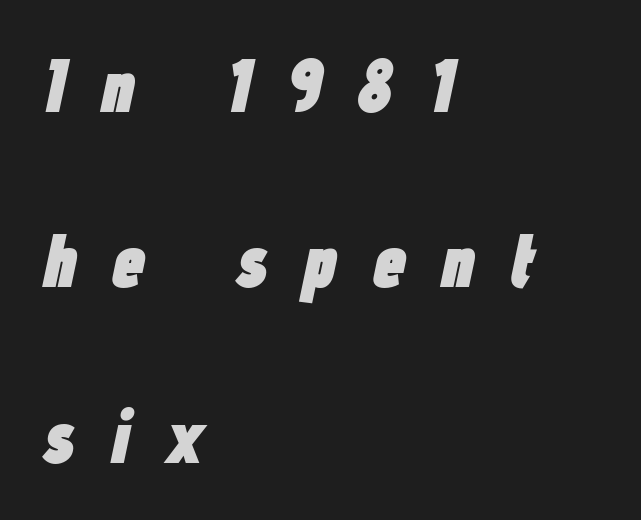
Underline: absent. Caption: bold face, heavy strokes. The letters advance in unequal steps, a hallmark of proportional type. One-word summary of the alignment: left. Style check: oblique. How are the letters spaced? Widely, with obvious added tracking.
